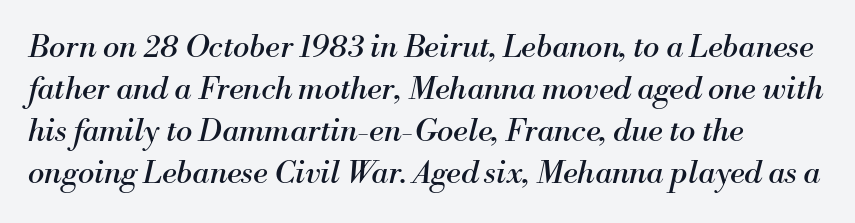
Letterform terminals end in serifs throughout the passage. Observe the ordinary spacing: letters are neighbours, not strangers. Regarding leading, the lines here are spaced in the standard way. The area under the type is left untouched. Rendered with sloped, italic letterforms.
